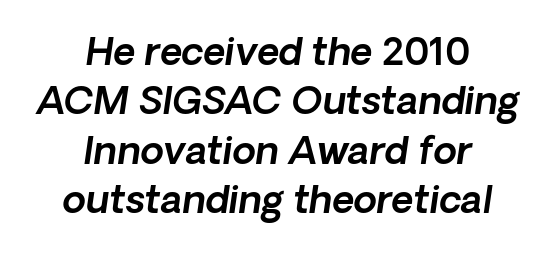
Classification — sans serif. A typesetter would call this zero additional tracking. The area under the type is left untouched. The text block is weighted toward neither margin, spreading evenly from the middle.
